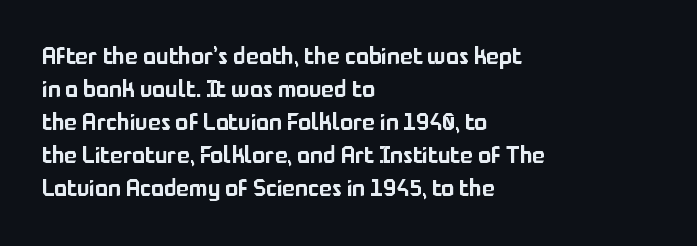
Q: Is the text italic (slanted)? A: No, it is upright.
Q: Is the text underlined? A: No.
Q: How is the paragraph aligned? A: Left-aligned.
Q: Is the spacing between letters normal or unusually wide? A: Normal.
Q: Is the spacing between lines tight, normal or loose? A: Normal.
